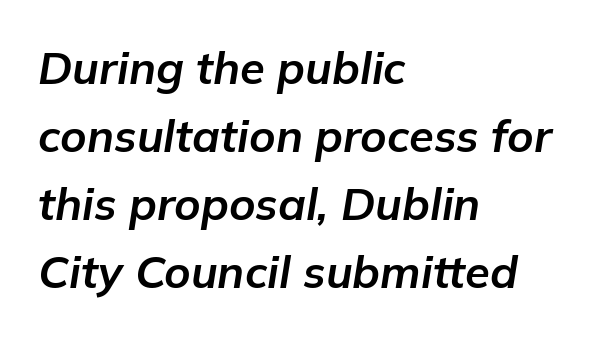
Q: Is the text bold? A: Yes.
Q: Is the text italic (slanted)? A: Yes, it leans right by about 9 degrees.
Q: Is the text underlined? A: No.
Q: How is the paragraph aligned? A: Left-aligned.
Q: Is the spacing between letters normal or unusually wide? A: Normal.
Q: Is the spacing between lines tight, normal or loose? A: Normal.
Q: Width (condensed, normal, or wide)? A: Normal.
Q: Stroke contrast? A: Low.
Q: x-height? A: Medium.
Q: Monospaced? A: No.
